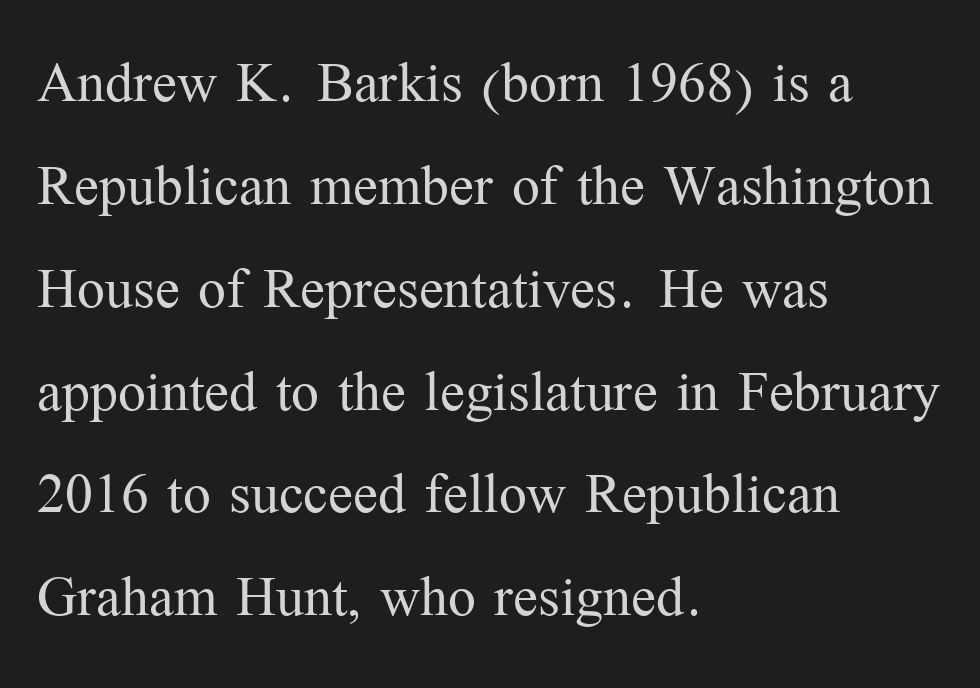
{"serif": "yes", "italic": "no", "bold": "no", "weight": "light", "width": "normal", "stroke_contrast": "medium", "x_height": "medium", "monospaced": "no", "underline": "no", "align": "left", "line_spacing": "normal", "line_spacing_ratio": 1.39, "letter_spacing": "normal", "letter_spacing_em": 0.0, "glyph_px": 74}
